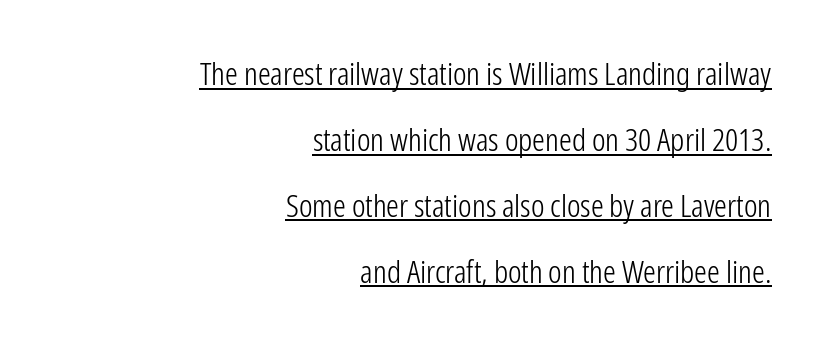
{"serif": "no", "italic": "no", "bold": "no", "weight": "light", "width": "condensed", "stroke_contrast": "low", "x_height": "medium", "monospaced": "no", "underline": "yes", "align": "right", "line_spacing": "loose", "line_spacing_ratio": 2.06, "letter_spacing": "normal", "letter_spacing_em": 0.0, "glyph_px": 32}
